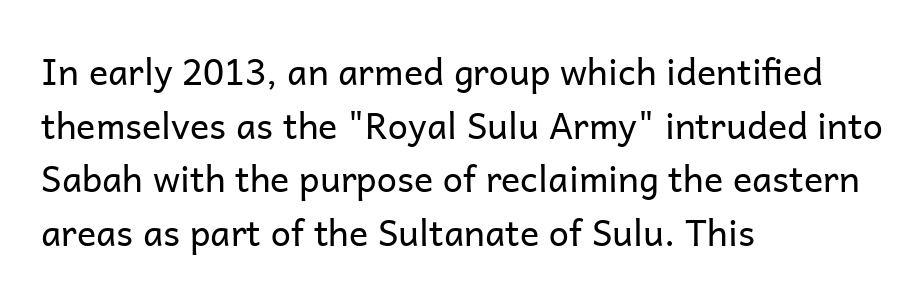
The space directly below the letters is spotless. Does the leading feel generous? No, just average. It's the straight-up-and-down kind of type. Is the type heavy? It reads as light-to-regular instead.
